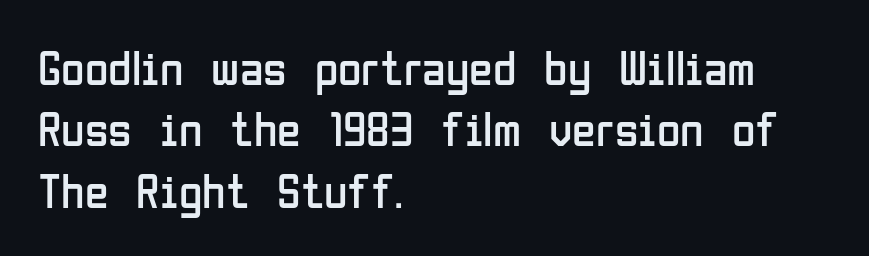
{"serif": "no", "italic": "no", "bold": "no", "weight": "regular", "width": "condensed", "stroke_contrast": "low", "x_height": "medium", "monospaced": "no", "underline": "no", "align": "left", "line_spacing": "normal", "line_spacing_ratio": 1.28, "letter_spacing": "normal", "letter_spacing_em": 0.0, "glyph_px": 48}
